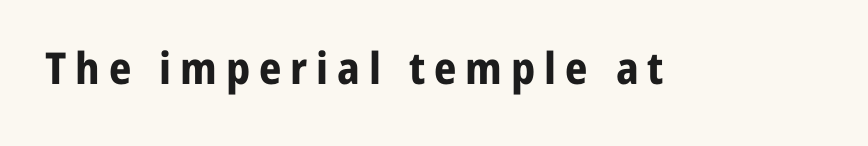
The image shows 44 px bold sans-serif type, upright; set unusually wide letter spacing (+0.2 em), not underlined; low stroke contrast and a medium x-height.
